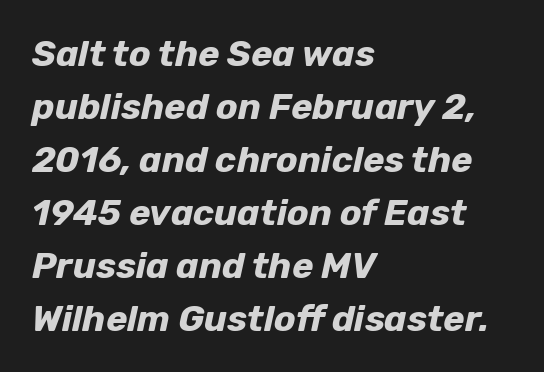
{"italic": "yes", "lean": "right", "slant_degrees": 12, "bold": "yes", "weight": "bold", "width": "normal", "stroke_contrast": "low", "x_height": "medium", "monospaced": "no", "underline": "no", "align": "left", "line_spacing": "normal", "line_spacing_ratio": 1.47, "letter_spacing": "normal", "letter_spacing_em": 0.0, "glyph_px": 36}
